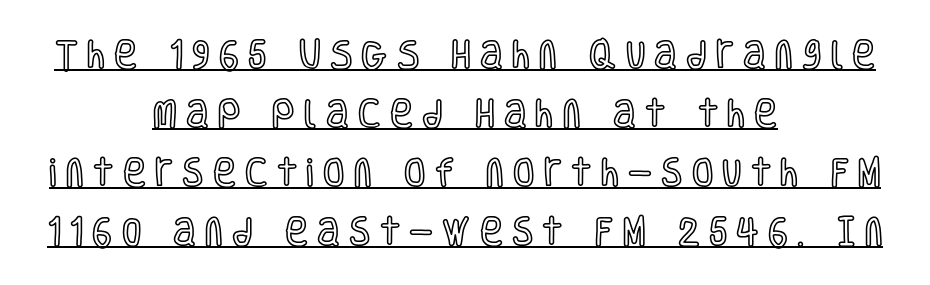
These lines are centered, leaving both edges ragged. A continuous stroke trails under the words, as in a hyperlink. These lines stand farther apart than default settings would place them. This is the regular roman posture of the typeface.
